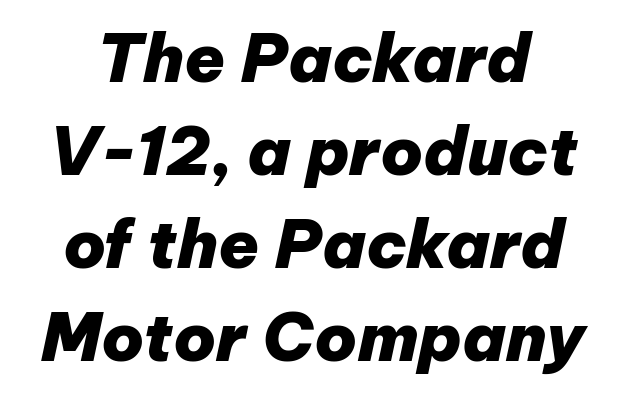
Plain, unruled lines of type. Students, observe: this is what conventionally led text looks like. Stroke thickness is high; the sample reads as a true bold. Slanted lettering throughout.
